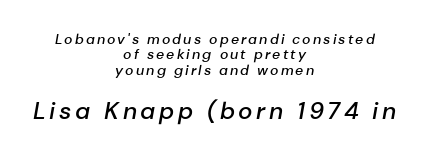
Q: Is the text bold? A: Semi-bold.
Q: Is the text italic (slanted)? A: Yes, it leans right by about 10 degrees.
Q: Is the text underlined? A: No.
Q: How is the paragraph aligned? A: Centered.
Q: Is the spacing between lines tight, normal or loose? A: Tight.
Q: Which block of text is set in a larger size, the first (top) or the second (bottom)? A: The second (bottom) one.
